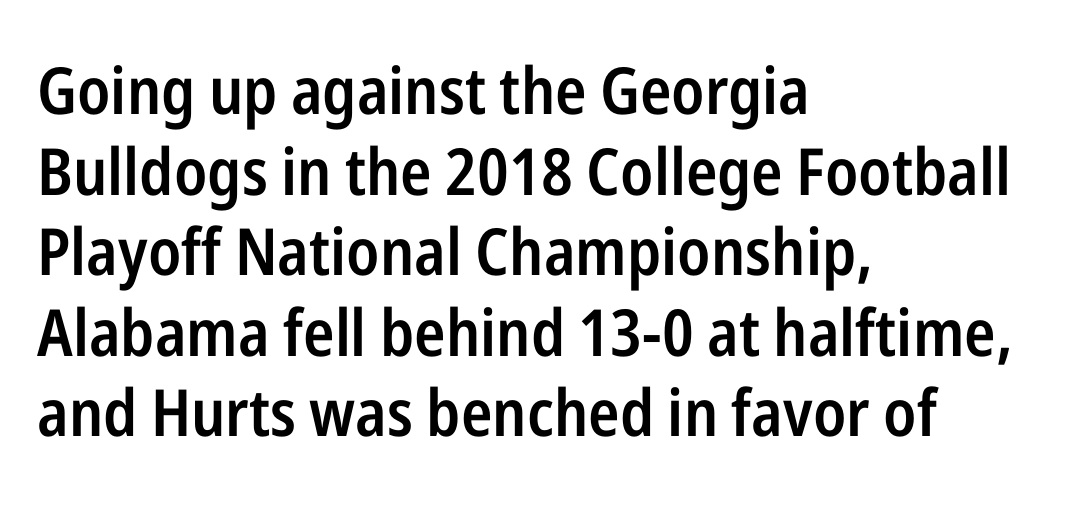
Q: Is the text bold? A: Semi-bold.
Q: Is the text italic (slanted)? A: No, it is upright.
Q: Is the typeface a serif or a sans-serif typeface? A: Sans-serif.
Q: Is the text underlined? A: No.
Q: How is the paragraph aligned? A: Left-aligned.
Q: Is the spacing between letters normal or unusually wide? A: Normal.
Q: Width (condensed, normal, or wide)? A: Condensed.
Q: Stroke contrast? A: Low.
Q: x-height? A: Medium.
Q: Monospaced? A: No.
